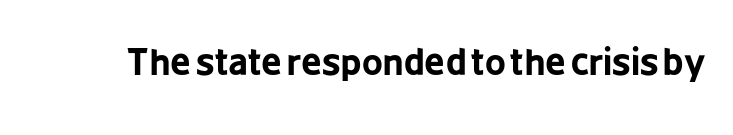
{"serif": "no", "italic": "no", "bold": "yes", "weight": "bold", "width": "condensed", "stroke_contrast": "low", "x_height": "medium", "monospaced": "no", "underline": "no", "letter_spacing": "normal", "letter_spacing_em": 0.0, "glyph_px": 36}
